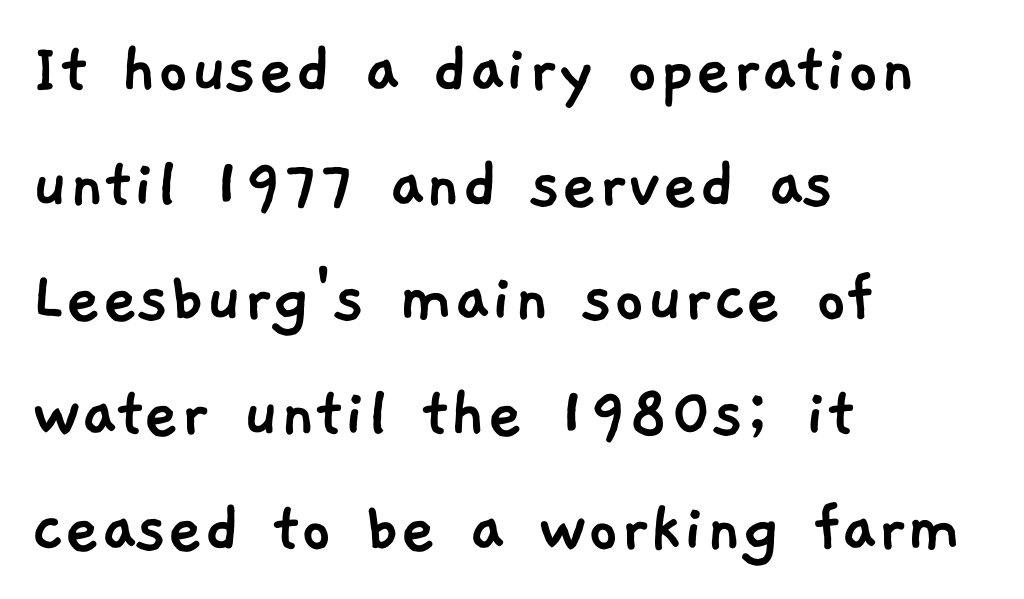
{"serif": "no", "width": "normal", "stroke_contrast": "low", "x_height": "medium", "monospaced": "no", "underline": "no", "align": "left", "line_spacing": "normal", "line_spacing_ratio": 1.49, "letter_spacing": "normal", "letter_spacing_em": 0.0, "glyph_px": 77}
